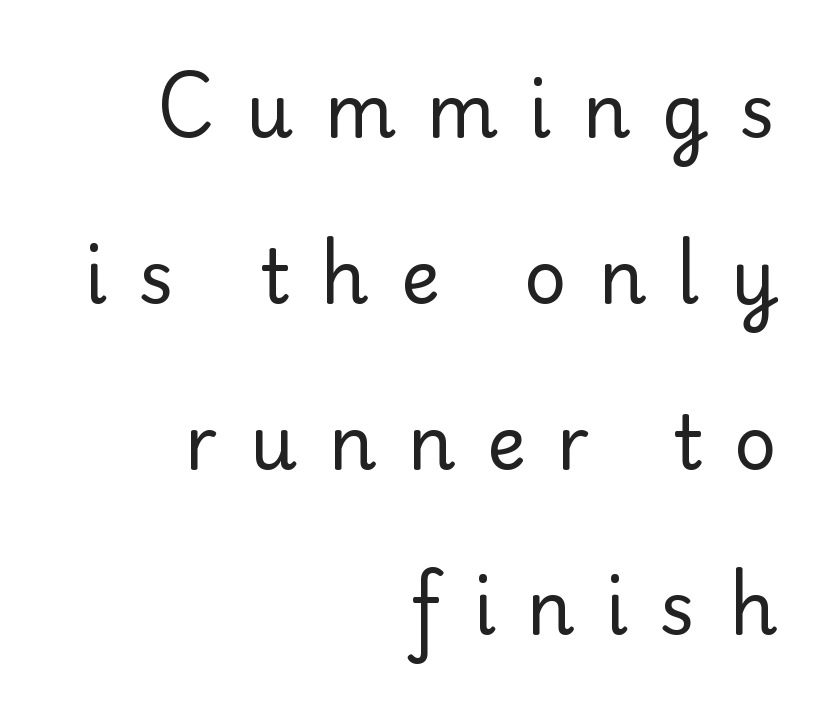
Short note: letters widely spaced. Any mark beneath the type? The region is blank. Do the characters align in a grid? No, the font is proportional. The lines in this sample share a right terminus and differ only in where they begin.
